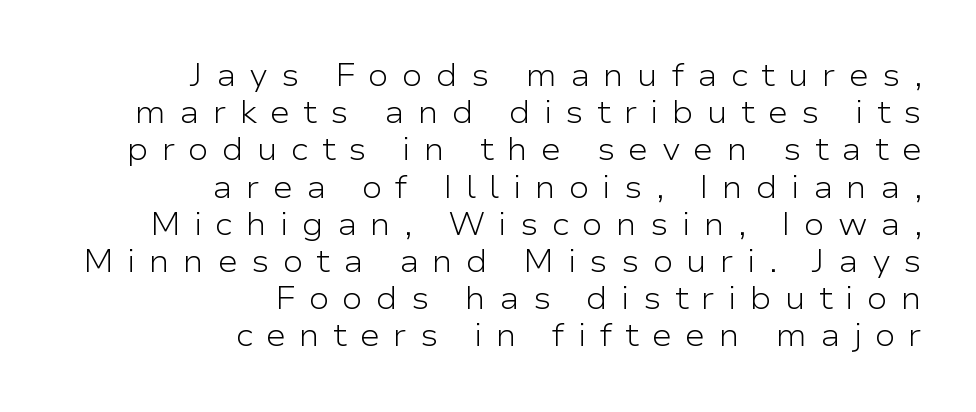
The image shows 31 px light, wide sans-serif type, upright; set right-aligned, line spacing 1.2x, unusually wide letter spacing (+0.42 em), not underlined; low stroke contrast and a medium x-height.
